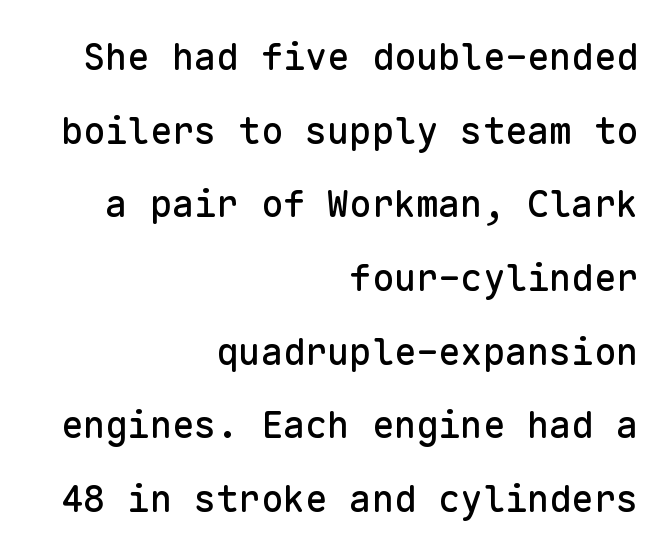
{"serif": "no", "italic": "no", "width": "normal", "stroke_contrast": "low", "x_height": "medium", "monospaced": "yes", "underline": "no", "align": "right", "line_spacing": "loose", "line_spacing_ratio": 1.99, "letter_spacing": "normal", "letter_spacing_em": 0.0, "glyph_px": 37}
